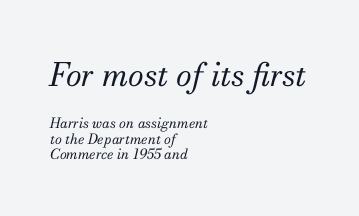
Unbolded letterforms with no extra heft. Slant detected: the letters are inclined. Yep, those are serifs on the letters. Varying glyph widths throughout — classic text-font behaviour. Regarding leading, the lines here are crowded together.
